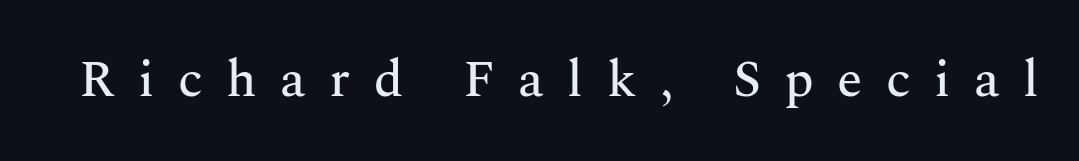
The passage shown is typeset with a serif family. Looks like regular typesetting: each glyph gets only the width it needs. The space directly below the letters is spotless. In terms of letterspacing, this is a distinctly airy, spread setting. It's the straight-up-and-down kind of type.
